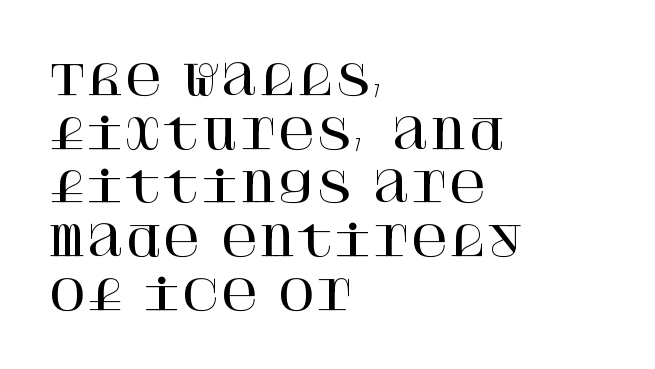
{"serif": "yes", "italic": "no", "width": "normal", "stroke_contrast": "high", "x_height": "large", "underline": "no", "align": "left", "line_spacing": "normal", "line_spacing_ratio": 1.31, "letter_spacing": "normal", "letter_spacing_em": 0.0, "glyph_px": 41}
